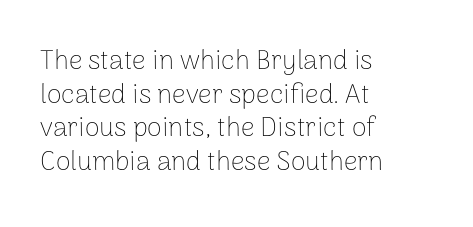
{"italic": "no", "bold": "no", "underline": "no", "align": "left", "line_spacing": "normal", "line_spacing_ratio": 1.25, "letter_spacing": "normal", "letter_spacing_em": 0.0, "glyph_px": 27}
